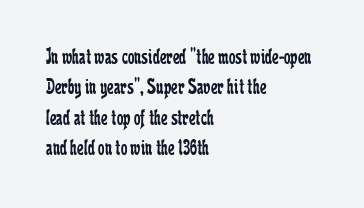
Q: Is the text bold? A: No.
Q: Is the text italic (slanted)? A: No, it is upright.
Q: Is the text underlined? A: No.
Q: How is the paragraph aligned? A: Left-aligned.
Q: Is the spacing between letters normal or unusually wide? A: Normal.
Q: Is the spacing between lines tight, normal or loose? A: Normal.
